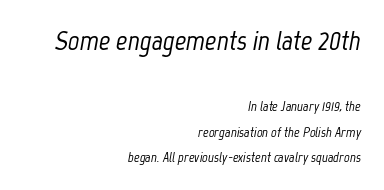
{"italic": "yes", "lean": "right", "slant_degrees": 12, "width": "condensed", "stroke_contrast": "low", "x_height": "medium", "monospaced": "no", "underline": "no", "align": "right", "line_spacing_ratio": 1.84, "letter_spacing": "normal", "letter_spacing_em": 0.0, "larger_block": "first", "size_ratio": 2.0, "glyph_px": 28}
